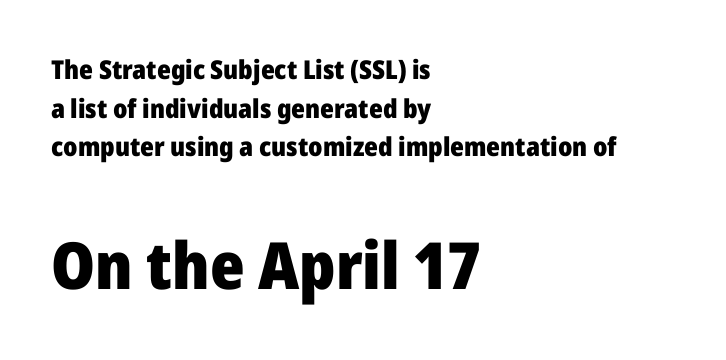
The strip under each line holds only bare page. The passage shown stacks its lines at a standard gap. The rag falls on the right side of this text block. You get the small type first, then a jump to larger type. Heavy-handed strokes throughout: this text is bold. Quick note: not italic, upright.
